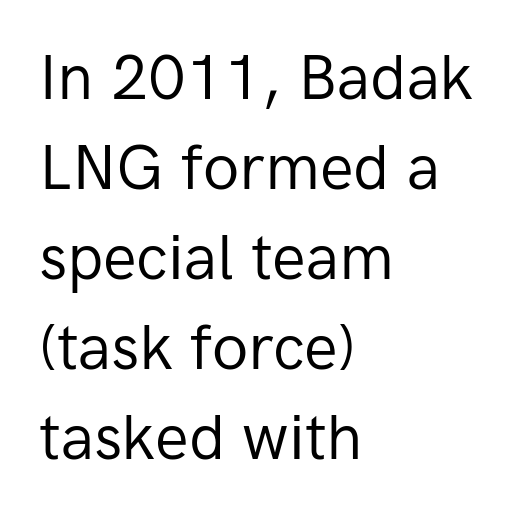
Q: Is the text bold? A: No.
Q: Is the text italic (slanted)? A: No, it is upright.
Q: Is the typeface a serif or a sans-serif typeface? A: Sans-serif.
Q: Is the text underlined? A: No.
Q: How is the paragraph aligned? A: Left-aligned.
Q: Is the spacing between letters normal or unusually wide? A: Normal.
Q: Is the spacing between lines tight, normal or loose? A: Normal.
Q: Width (condensed, normal, or wide)? A: Normal.
Q: Stroke contrast? A: Low.
Q: x-height? A: Medium.
Q: Monospaced? A: No.
